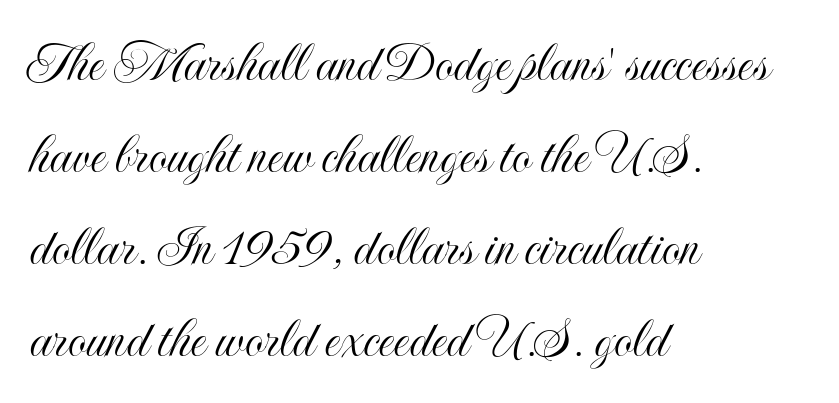
The passage shown is typed in a proportional face where columns would drift. Students, observe: this is what conventionally led text looks like. The baseline area is clear. Horizontally, the lines are justified to the leading edge only.
